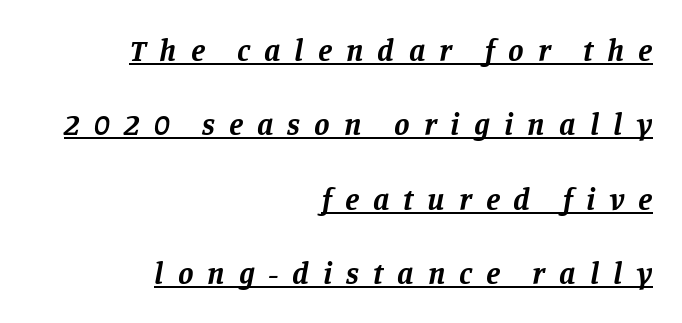
The image shows 31 px bold serif type, italic (leaning right); set right-aligned, loose line spacing (2.4x), unusually wide letter spacing (+0.45 em), underlined; low stroke contrast and a large x-height.
